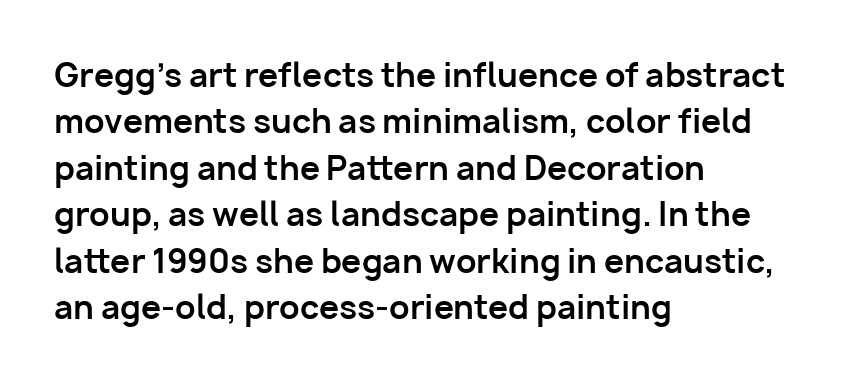
The image shows 32 px bold sans-serif type, upright; set left-aligned, normal line spacing (1.45x), normal letter spacing, not underlined; low stroke contrast and a medium x-height.
